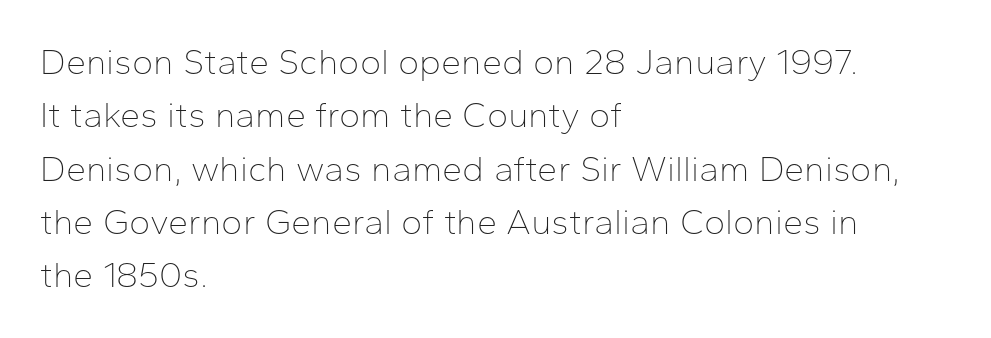
The font family rendered here belongs to the sans-serif group. Rule under the text: the space is simply empty. The gaps between neighbouring characters are ordinary and unremarkable. Vertically, the passage feels balanced, rows spaced as you'd expect. Proportional: the letters do not fall into vertical columns. Upright lettering throughout.
